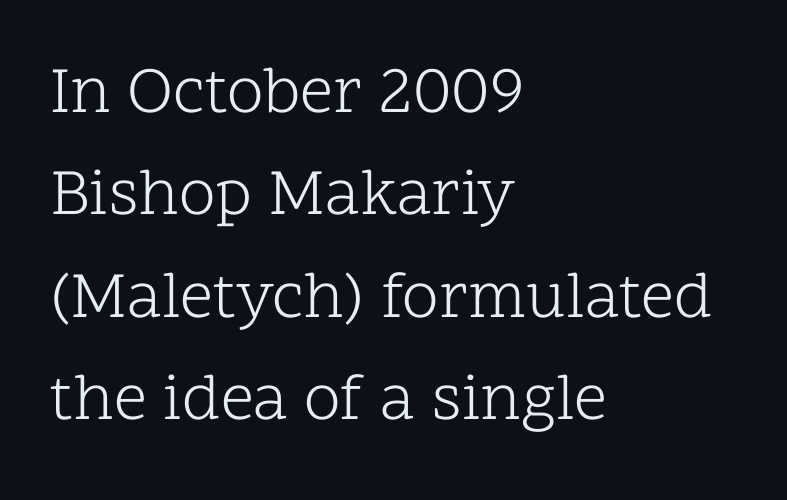
The typesetting does not lean heavy: it is not bold. Inter-character spacing is left at the font's built-in metrics. Varying glyph widths throughout — classic text-font behaviour. Stroke terminals: seriffed. Tall strokes in this sample are plumb rather than angled. Line spacing here is normal.
